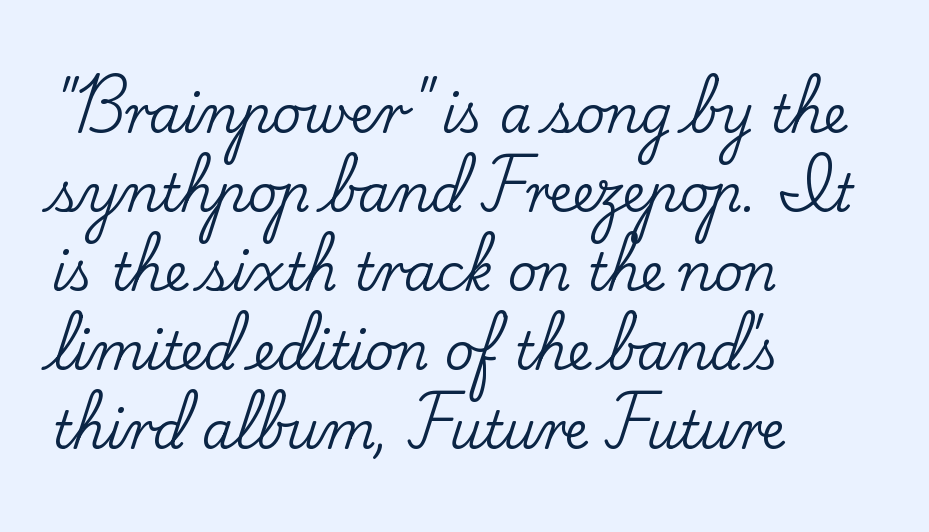
Successive baselines arrive at the customary interval. Unmarked baselines from the first word to the last. Letterform terminals end in serifs throughout the passage. Here the designer chose a conventional face with non-uniform glyph widths. The letterforms sit shoulder to shoulder at normal distance.
